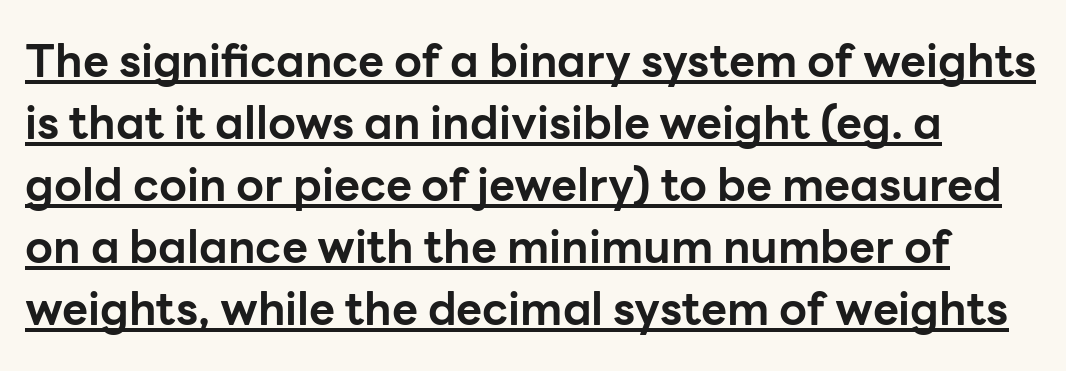
The image shows 45 px bold sans-serif type, upright; set normal line spacing (1.38x), normal letter spacing, underlined; low stroke contrast and a medium x-height.
